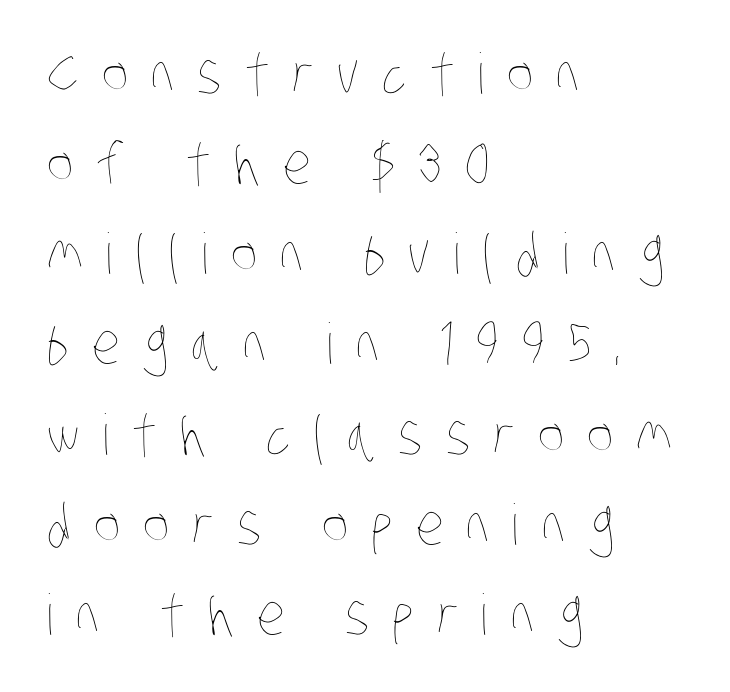
Students, observe: this is what conventionally led text looks like. Typeset ragged right — the left edge is the straight one. The gap between lines stays unmarked. You could only call the tracking loose — the letters float apart.
